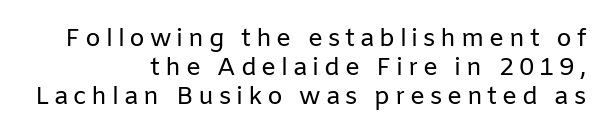
Q: Is the text bold? A: No.
Q: Is the text italic (slanted)? A: No, it is upright.
Q: Is the text underlined? A: No.
Q: How is the paragraph aligned? A: Right-aligned.
